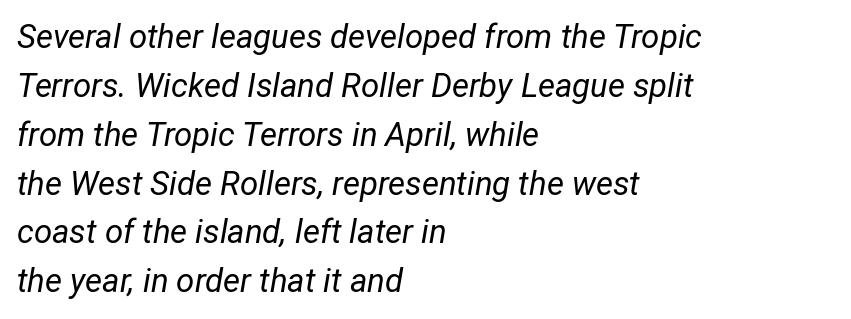
The image shows 33 px regular-weight, condensed type, italic (leaning right); set left-aligned, normal line spacing (1.48x), normal letter spacing, not underlined; low stroke contrast and a medium x-height.
